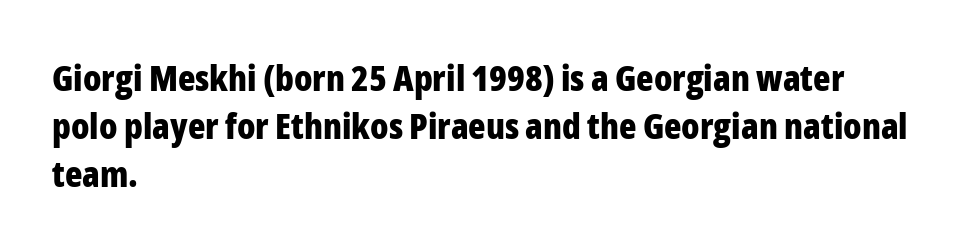
{"serif": "no", "italic": "no", "bold": "yes", "weight": "bold", "width": "condensed", "stroke_contrast": "low", "x_height": "medium", "monospaced": "no", "underline": "no", "align": "left", "line_spacing": "normal", "line_spacing_ratio": 1.33, "letter_spacing": "normal", "letter_spacing_em": 0.0, "glyph_px": 36}
